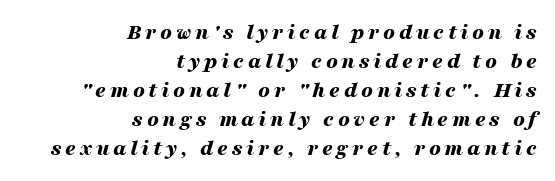
Q: Is the text bold? A: Yes.
Q: Is the text italic (slanted)? A: Yes, it leans right by about 16 degrees.
Q: Is the text underlined? A: No.
Q: How is the paragraph aligned? A: Right-aligned.
Q: Is the spacing between lines tight, normal or loose? A: Normal.
